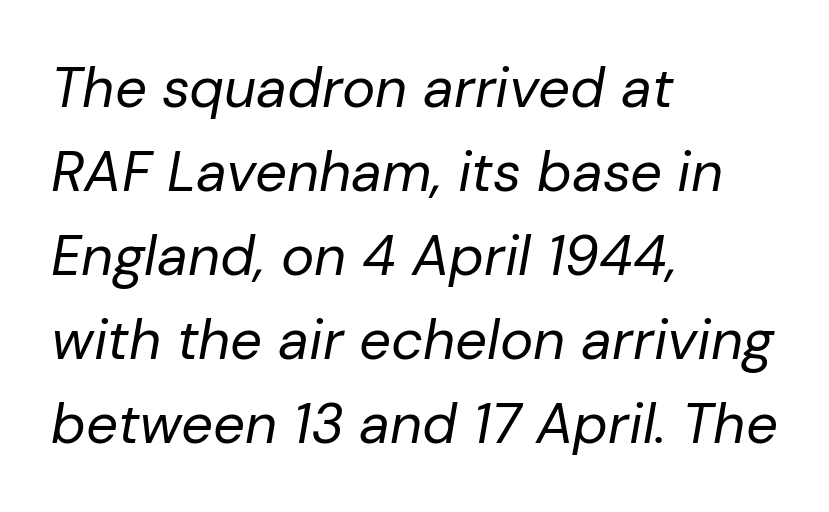
The letterforms sit shoulder to shoulder at normal distance. The face looks like a standard text weight, possibly lighter. Check under the words: just untouched page. Caption: multi-line text, flush left, ragged right. Think of a printed novel: that variable character pitch is what you see here. The space between consecutive lines is moderate.
